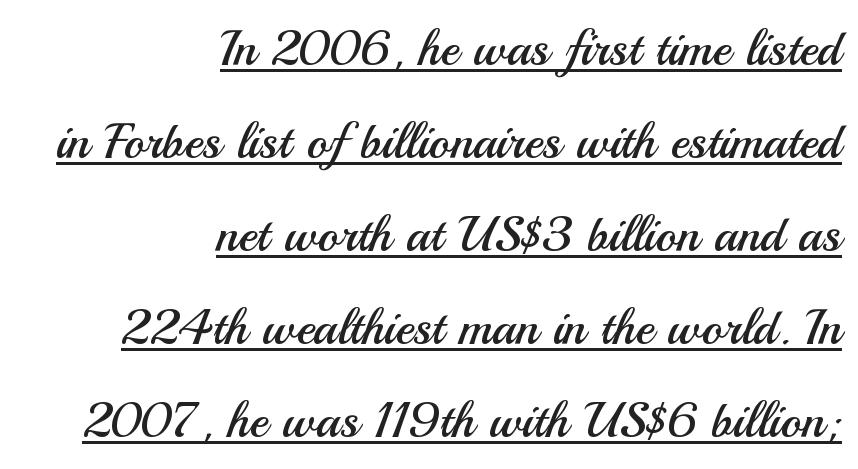
Q: Is the text bold? A: No.
Q: Is the text italic (slanted)? A: Yes.
Q: Is the typeface a serif or a sans-serif typeface? A: Sans-serif.
Q: Is the text underlined? A: Yes.
Q: How is the paragraph aligned? A: Right-aligned.
Q: Is the spacing between letters normal or unusually wide? A: Normal.
Q: Width (condensed, normal, or wide)? A: Normal.
Q: Stroke contrast? A: Medium.
Q: x-height? A: Small.
Q: Monospaced? A: No.
